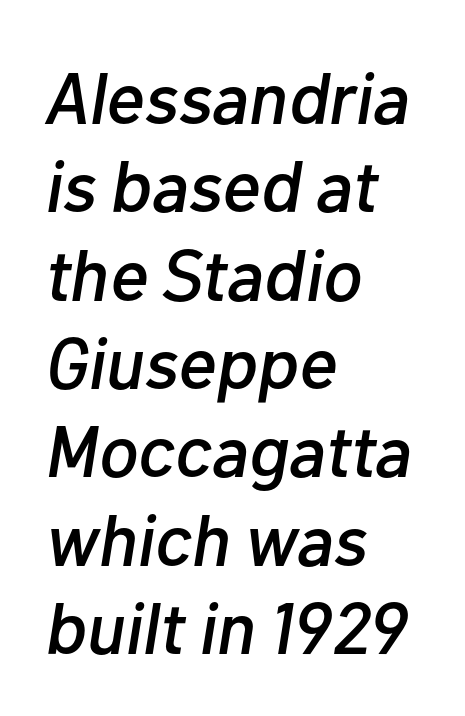
{"italic": "yes", "lean": "right", "slant_degrees": 10, "width": "normal", "stroke_contrast": "low", "x_height": "medium", "monospaced": "no", "underline": "no", "align": "left", "line_spacing_ratio": 1.21, "letter_spacing": "normal", "letter_spacing_em": 0.0, "glyph_px": 73}
